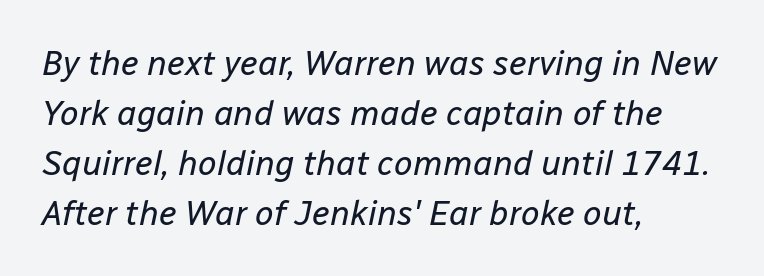
Q: Is the text bold? A: No.
Q: Is the text italic (slanted)? A: Yes, it leans right by about 12 degrees.
Q: Is the text underlined? A: No.
Q: How is the paragraph aligned? A: Left-aligned.
Q: Is the spacing between letters normal or unusually wide? A: Normal.
Q: Is the spacing between lines tight, normal or loose? A: Normal.
Q: Width (condensed, normal, or wide)? A: Normal.
Q: Stroke contrast? A: Low.
Q: x-height? A: Medium.
Q: Monospaced? A: No.
